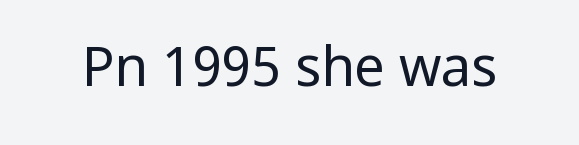
{"serif": "no", "italic": "no", "bold": "no", "weight": "regular", "width": "condensed", "stroke_contrast": "low", "x_height": "large", "monospaced": "no", "underline": "no", "letter_spacing": "normal", "letter_spacing_em": 0.0, "glyph_px": 54}
